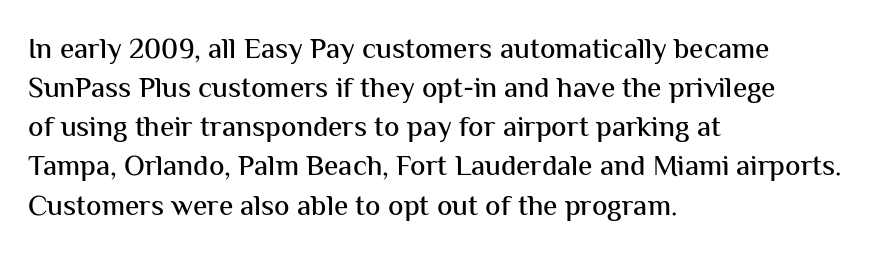
Ordinary non-slanted type is in use. The string is rendered with underlining switched off. Letterform terminals end flat and unadorned throughout the passage. These lines stack with their left ends in a neat column. No extra tracking has been applied to these lines.
